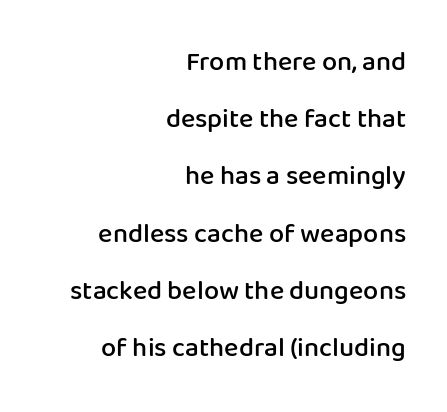
Ordinary non-slanted type is in use. The ragged edge is on the left, which tells us the setting is flush right. You could fit nearly another row in the gap between these rows. This sample uses plain, unmodified letter spacing. Descenders are the only things crossing below the line. Emphasis by weight is partial: semibold.
